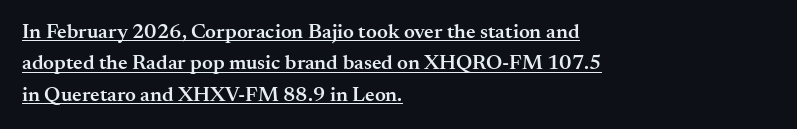
Q: Is the text bold? A: Semi-bold.
Q: Is the text italic (slanted)? A: No, it is upright.
Q: Is the text underlined? A: Yes.
Q: How is the paragraph aligned? A: Left-aligned.
Q: Is the spacing between letters normal or unusually wide? A: Normal.
Q: Is the spacing between lines tight, normal or loose? A: Normal.
